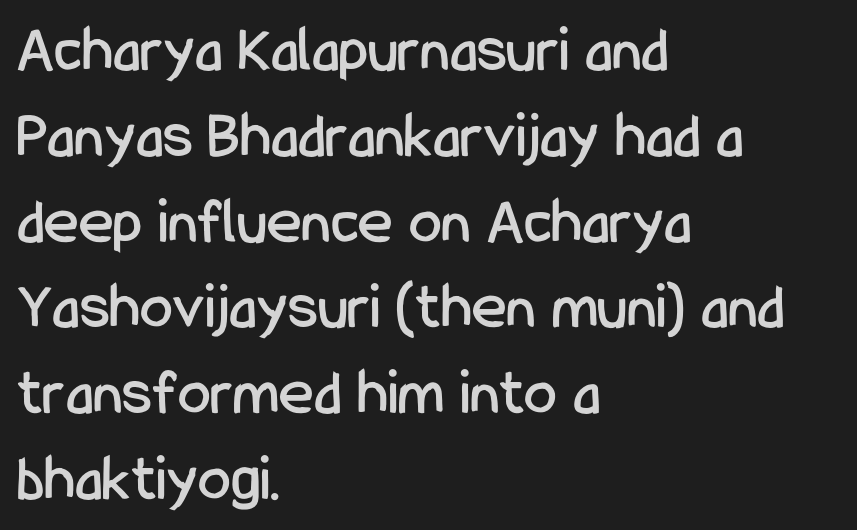
The image shows 66 px condensed sans-serif type, upright; set left-aligned, normal line spacing (1.3x), normal letter spacing, not underlined; low stroke contrast and a medium x-height.
